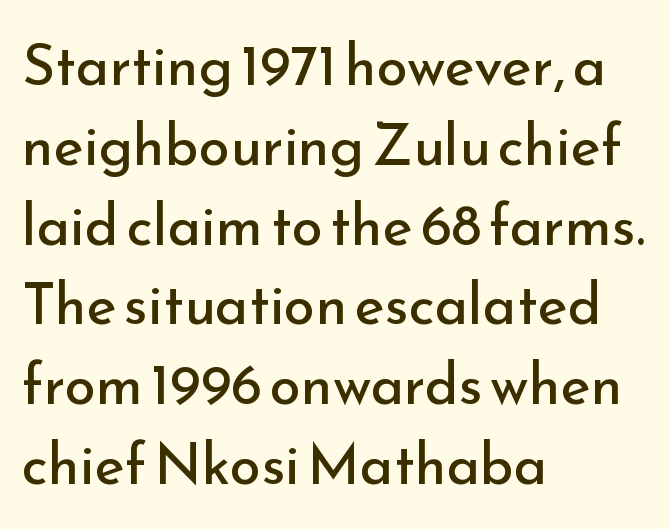
The image shows 57 px regular-weight sans-serif type, upright; set left-aligned, normal line spacing (1.4x), normal letter spacing, not underlined; low stroke contrast and a small x-height.
